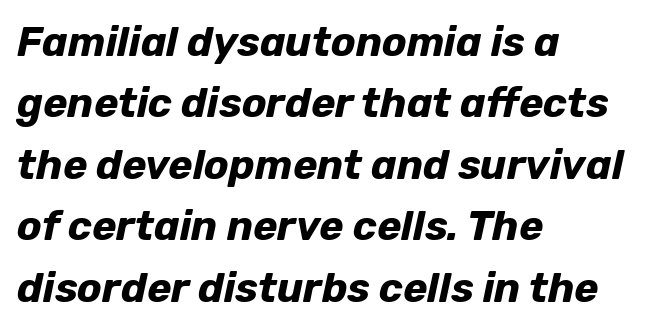
The image shows 41 px bold type, italic (leaning right); set left-aligned, normal line spacing (1.5x), normal letter spacing, not underlined; low stroke contrast and a medium x-height.
